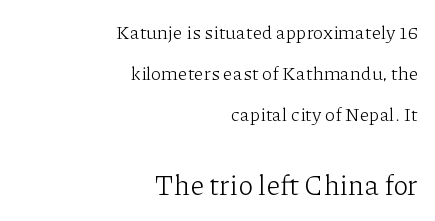
Q: Is the text bold? A: No.
Q: Is the text italic (slanted)? A: No, it is upright.
Q: Is the typeface a serif or a sans-serif typeface? A: Serif.
Q: Is the text underlined? A: No.
Q: How is the paragraph aligned? A: Right-aligned.
Q: Is the spacing between letters normal or unusually wide? A: Normal.
Q: Is the spacing between lines tight, normal or loose? A: Loose.
Q: Which block of text is set in a larger size, the first (top) or the second (bottom)? A: The second (bottom) one.
Q: Width (condensed, normal, or wide)? A: Normal.
Q: Stroke contrast? A: Low.
Q: x-height? A: Medium.
Q: Monospaced? A: No.
